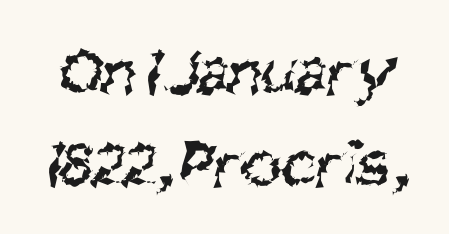
The image shows 69 px regular-weight, condensed sans-serif type; set normal line spacing (1.33x), normal letter spacing, not underlined; medium stroke contrast and a large x-height.
